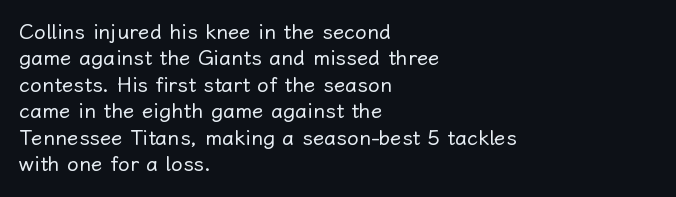
The rendering uses a moderate line-height, typical for paragraphs. Only glyphs here, with clear space below each row. The passage is arranged the way most books set body copy — flush left. Spacing between characters is what you'd get straight out of the box.
